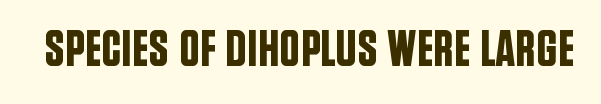
The image shows 51 px condensed sans-serif type, upright; set normal letter spacing, not underlined; low stroke contrast and a large x-height.
